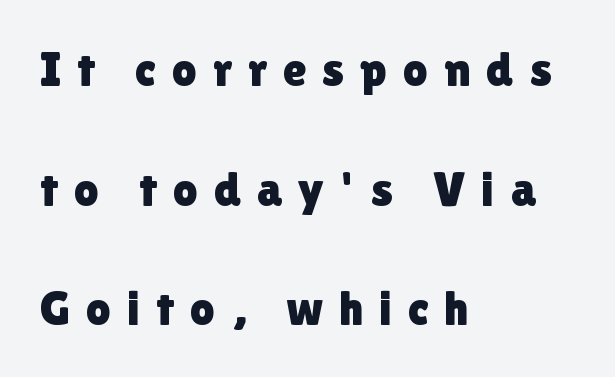
The image shows 49 px sans-serif type, upright; set left-aligned, loose line spacing (2.44x), unusually wide letter spacing (+0.32 em), not underlined; a medium x-height.
